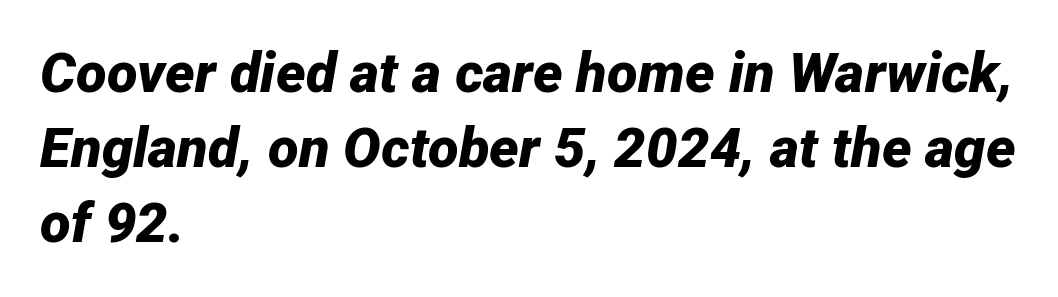
Q: Is the text bold? A: Yes.
Q: Is the text italic (slanted)? A: Yes, it leans right by about 12 degrees.
Q: Is the text underlined? A: No.
Q: How is the paragraph aligned? A: Left-aligned.
Q: Is the spacing between letters normal or unusually wide? A: Normal.
Q: Is the spacing between lines tight, normal or loose? A: Normal.
Q: Width (condensed, normal, or wide)? A: Normal.
Q: Stroke contrast? A: Low.
Q: x-height? A: Medium.
Q: Monospaced? A: No.
